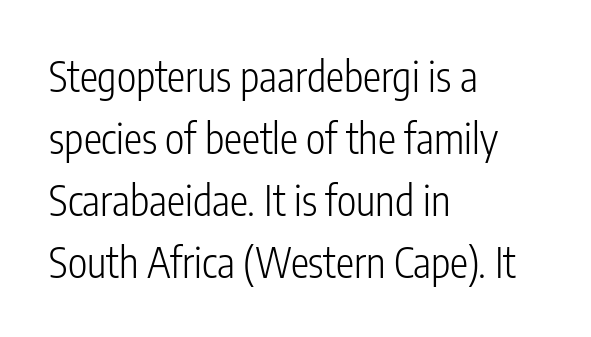
{"serif": "no", "italic": "no", "bold": "no", "weight": "light", "width": "condensed", "stroke_contrast": "low", "x_height": "medium", "monospaced": "no", "underline": "no", "align": "left", "line_spacing": "normal", "line_spacing_ratio": 1.51, "letter_spacing": "normal", "letter_spacing_em": 0.0, "glyph_px": 41}
